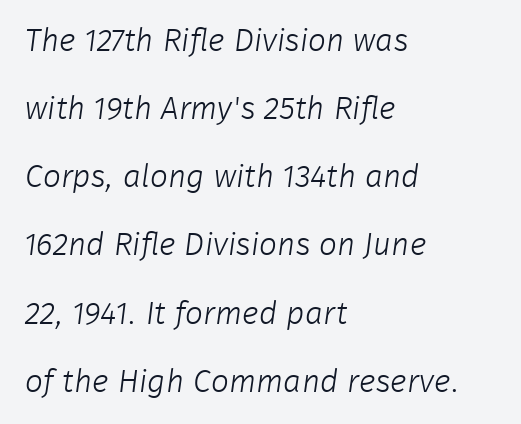
This rendering uses left alignment, leaving the right contour irregular. Font category for this specimen: sans-serif. There is no visible air inserted between adjacent glyphs. Is this a fixed-width face? No — the glyphs have proportional, varying widths.
